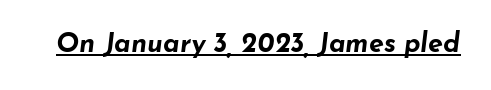
Q: Is the text bold? A: Yes.
Q: Is the text italic (slanted)? A: Yes, it leans right by about 7 degrees.
Q: Is the text underlined? A: Yes.
Q: Is the spacing between letters normal or unusually wide? A: Normal.
